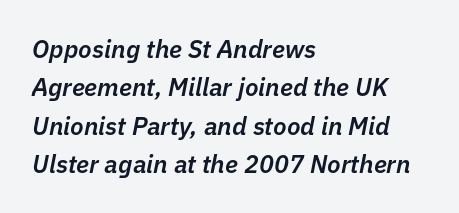
{"italic": "yes", "lean": "right", "slant_degrees": 11, "bold": "semi", "underline": "no", "align": "left", "line_spacing": "normal", "line_spacing_ratio": 1.54, "letter_spacing": "normal", "letter_spacing_em": 0.0, "glyph_px": 25}
